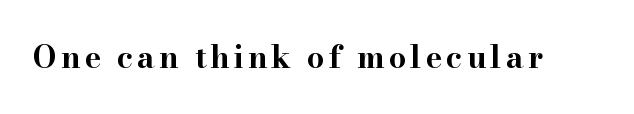
The image shows 31 px bold, wide serif type, upright; set not underlined; high stroke contrast and a small x-height.
